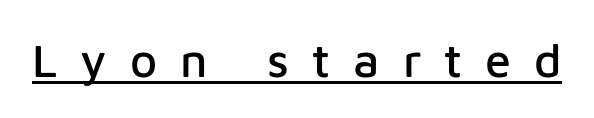
The image shows 47 px sans-serif type, upright; set unusually wide letter spacing (+0.49 em), underlined; low stroke contrast and a medium x-height.
